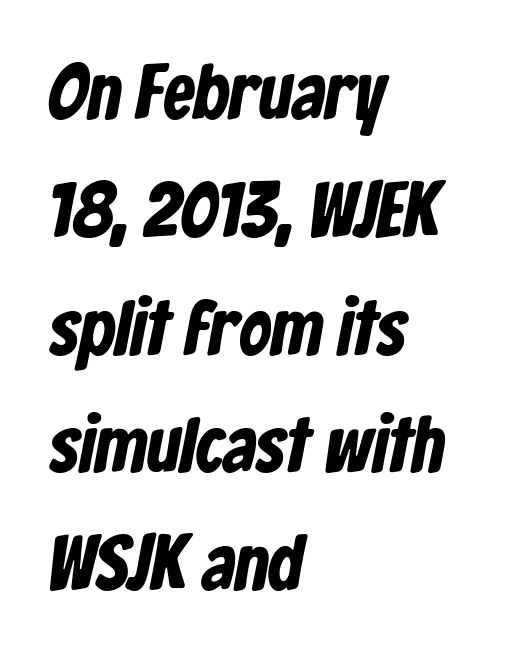
Q: Is the typeface a serif or a sans-serif typeface? A: Sans-serif.
Q: Is the text underlined? A: No.
Q: How is the paragraph aligned? A: Left-aligned.
Q: Is the spacing between letters normal or unusually wide? A: Normal.
Q: Is the spacing between lines tight, normal or loose? A: Normal.
Q: Width (condensed, normal, or wide)? A: Condensed.
Q: Stroke contrast? A: Low.
Q: x-height? A: Medium.
Q: Monospaced? A: No.
